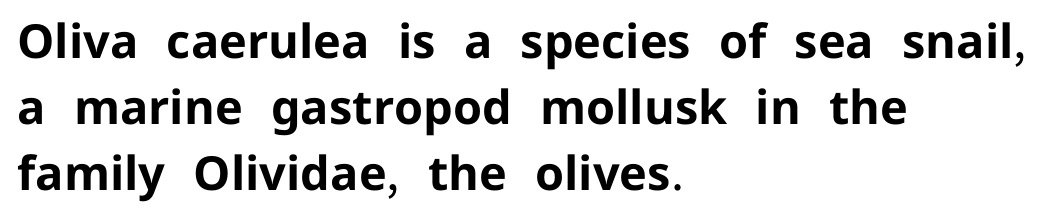
{"serif": "no", "italic": "no", "bold": "yes", "weight": "bold", "width": "normal", "stroke_contrast": "low", "x_height": "medium", "monospaced": "no", "underline": "no", "align": "left", "line_spacing": "normal", "line_spacing_ratio": 1.4, "letter_spacing": "normal", "letter_spacing_em": 0.0, "glyph_px": 47}
